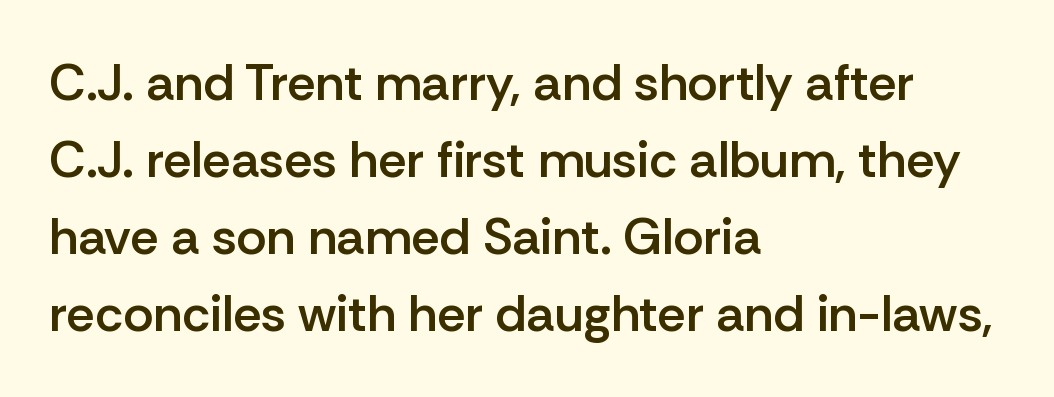
The letters stand straight up with perfectly vertical stems. Vertical spacing — default. The horizontal fit of the characters is conventional and even. Summary of weight: moderately heavy, a semibold. Note the varied advance widths — an 'i' is clearly narrower than an 'm'.
